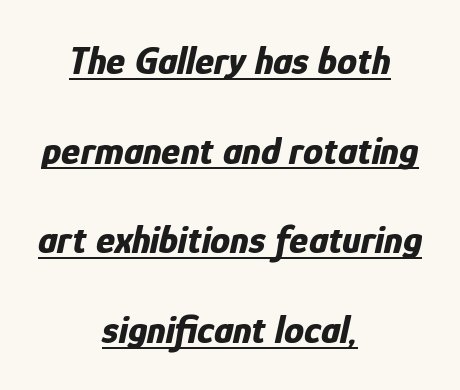
The lettering is marked with a stroke running underneath it. You could call the tracking neutral — neither tight nor loose. Does the weight exceed regular? Yes, all the way to bold. The space between consecutive lines is lavish. Notice how the stems are inclined rather than vertical — that's the hallmark of italics.
